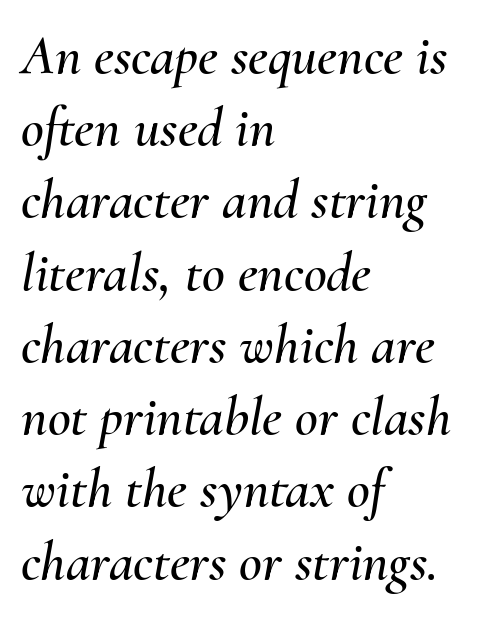
The image shows 56 px text type, italic (leaning right); set left-aligned, normal line spacing (1.29x), normal letter spacing, not underlined; medium stroke contrast and a small x-height.
